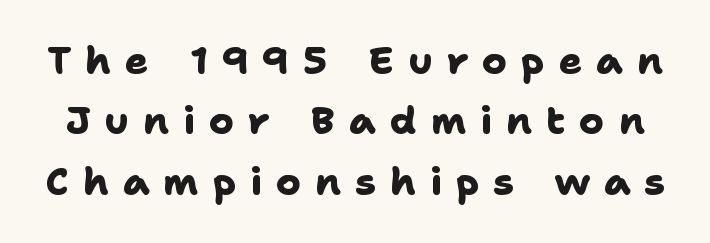
Students, observe: this is what conventionally led text looks like. Tracking value appears strongly positive — letters spread wide. Descenders hang freely into open space. Every letter is thick-stroked: bold, no question. The letters advance in unequal steps, a hallmark of proportional type. Serif or sans? Sans — the stroke terminals are bare.
